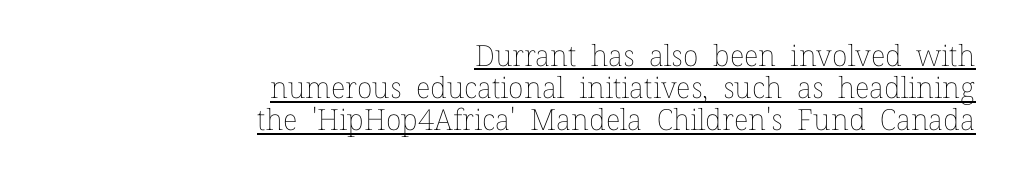
The image shows 29 px thin type, upright; set right-aligned, tight line spacing (1.11x), normal letter spacing, underlined; low stroke contrast and a medium x-height.
